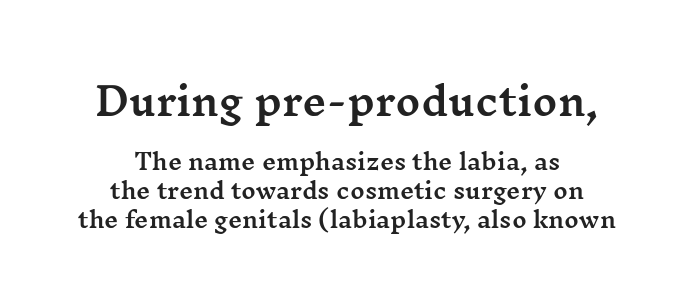
Q: Is the text italic (slanted)? A: No, it is upright.
Q: Is the typeface a serif or a sans-serif typeface? A: Serif.
Q: Is the text underlined? A: No.
Q: How is the paragraph aligned? A: Centered.
Q: Is the spacing between letters normal or unusually wide? A: Normal.
Q: Is the spacing between lines tight, normal or loose? A: Normal.
Q: Which block of text is set in a larger size, the first (top) or the second (bottom)? A: The first (top) one.
Q: Width (condensed, normal, or wide)? A: Wide.
Q: Stroke contrast? A: Medium.
Q: x-height? A: Medium.
Q: Monospaced? A: No.
